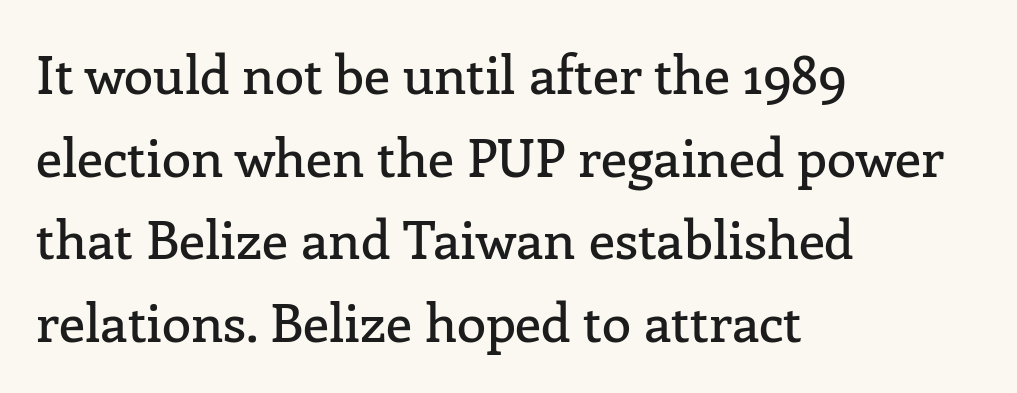
Q: Is the text italic (slanted)? A: No, it is upright.
Q: Is the typeface a serif or a sans-serif typeface? A: Serif.
Q: Is the text underlined? A: No.
Q: How is the paragraph aligned? A: Left-aligned.
Q: Is the spacing between letters normal or unusually wide? A: Normal.
Q: Is the spacing between lines tight, normal or loose? A: Normal.
Q: Width (condensed, normal, or wide)? A: Normal.
Q: Stroke contrast? A: Low.
Q: x-height? A: Medium.
Q: Monospaced? A: No.
